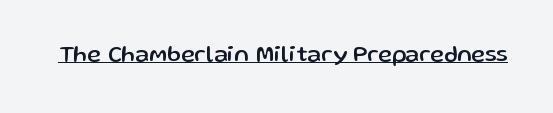
Q: Is the text italic (slanted)? A: No, it is upright.
Q: Is the text underlined? A: Yes.
Q: Is the spacing between letters normal or unusually wide? A: Normal.
